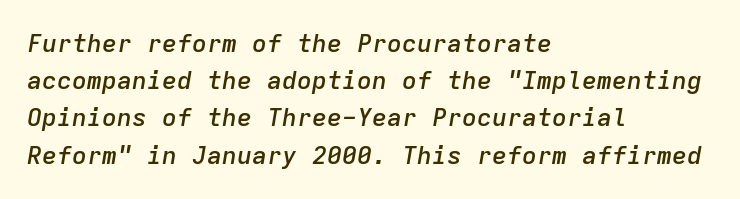
Style check: oblique. Is there much room between lines? A standard amount, neither cramped nor airy. The rendering keeps characters at their native spacing. The rag falls on the right side of this text block. Check under the words: just untouched page. Summary of weight: moderately heavy, a semibold.
